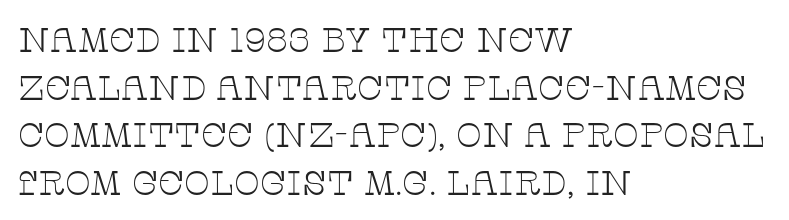
Quick note: interline space is typical. Each letter keeps its own natural width here, so spacing adapts to shape. Examine the stroke ends and you'll spot serifs. These lines are set flush left with a ragged right edge. Compared with typical body copy, the letter spacing here is the same. The font's upright variant was chosen for this text.
